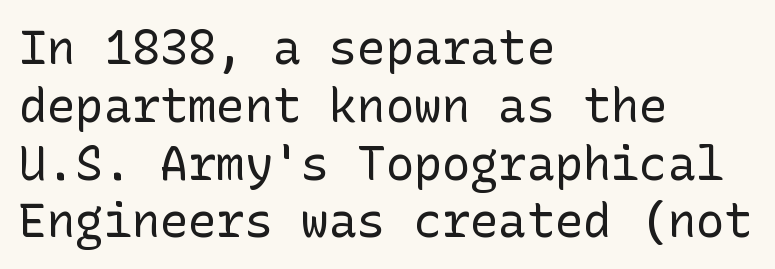
Q: Is the text bold? A: No.
Q: Is the text italic (slanted)? A: No, it is upright.
Q: Is the typeface a serif or a sans-serif typeface? A: Sans-serif.
Q: Is the text underlined? A: No.
Q: How is the paragraph aligned? A: Left-aligned.
Q: Is the spacing between letters normal or unusually wide? A: Normal.
Q: Width (condensed, normal, or wide)? A: Normal.
Q: Stroke contrast? A: Low.
Q: x-height? A: Medium.
